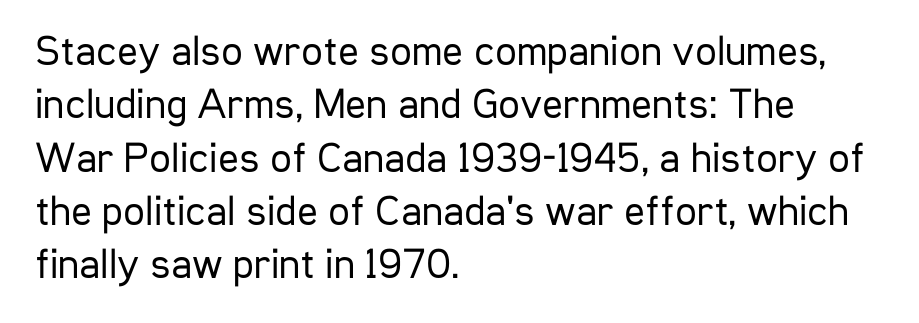
Here the designer chose a conventional face with non-uniform glyph widths. The ragged edge is on the right, which tells us the setting is flush left. Letterform terminals end flat and unadorned throughout the passage. Students, note that the glyphs here touch the page at normal intervals. The zone under the glyphs is completely vacant. Stem width sits at or under what a default text font uses.
